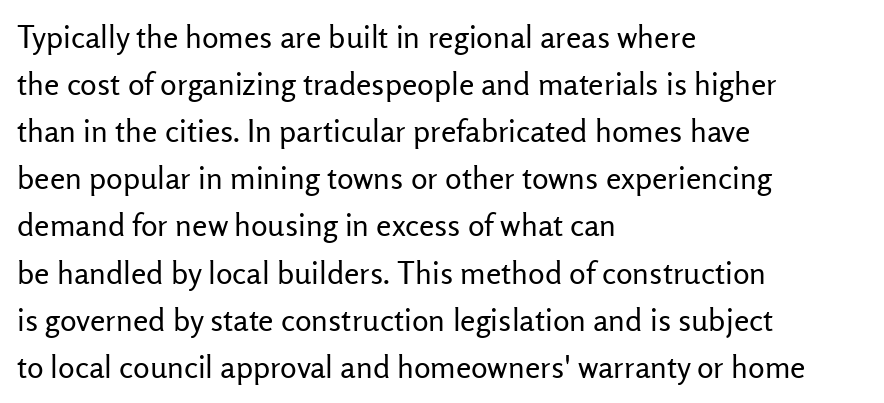
Q: Is the text bold? A: No.
Q: Is the text italic (slanted)? A: No, it is upright.
Q: Is the typeface a serif or a sans-serif typeface? A: Sans-serif.
Q: Is the text underlined? A: No.
Q: How is the paragraph aligned? A: Left-aligned.
Q: Is the spacing between letters normal or unusually wide? A: Normal.
Q: Is the spacing between lines tight, normal or loose? A: Normal.
Q: Width (condensed, normal, or wide)? A: Normal.
Q: Stroke contrast? A: Low.
Q: x-height? A: Medium.
Q: Monospaced? A: No.
